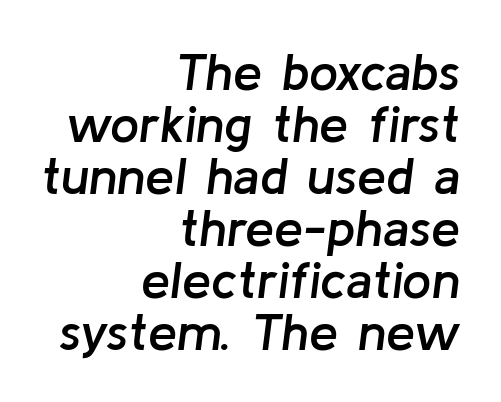
The image shows 52 px semibold type, italic (leaning right); set right-aligned, tight line spacing (1.0x), normal letter spacing, not underlined; low stroke contrast and a medium x-height.
